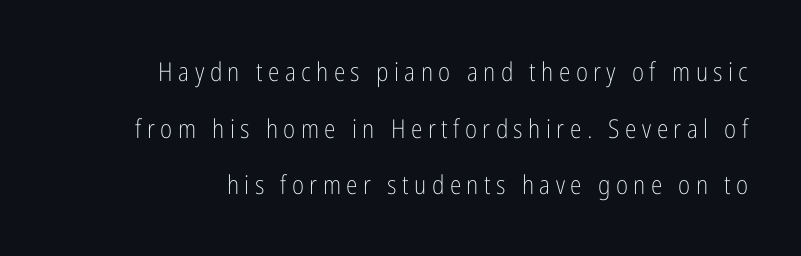
The image shows 26 px text type, upright; set right-aligned, loose line spacing (2.18x), unusually wide letter spacing (+0.21 em), not underlined.
